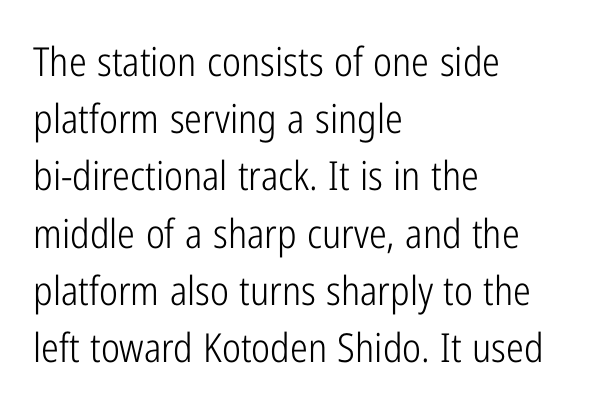
The image shows 40 px light, condensed sans-serif type, upright; set left-aligned, normal line spacing (1.43x), normal letter spacing, not underlined; low stroke contrast and a medium x-height.
